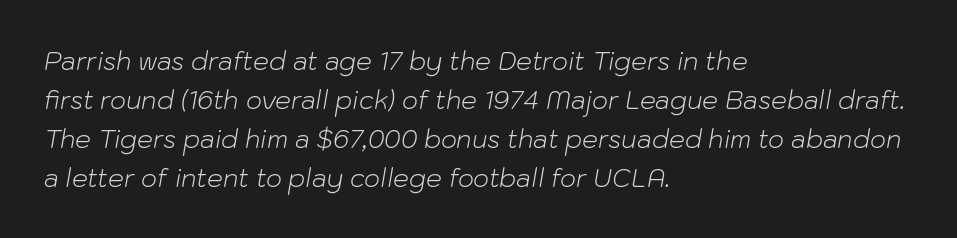
{"italic": "yes", "lean": "right", "slant_degrees": 10, "bold": "no", "underline": "no", "align": "left", "line_spacing": "normal", "line_spacing_ratio": 1.56, "letter_spacing": "normal", "letter_spacing_em": 0.0, "glyph_px": 25}
